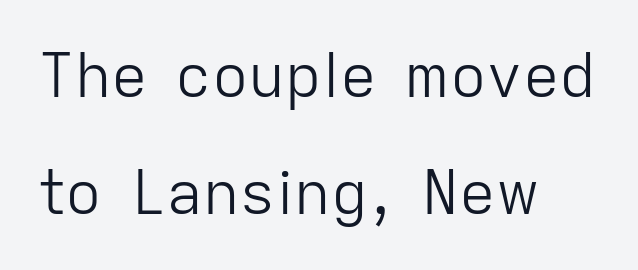
The image shows 61 px light sans-serif type, upright; set left-aligned, loose line spacing (1.91x), normal letter spacing, not underlined; low stroke contrast and a medium x-height.
